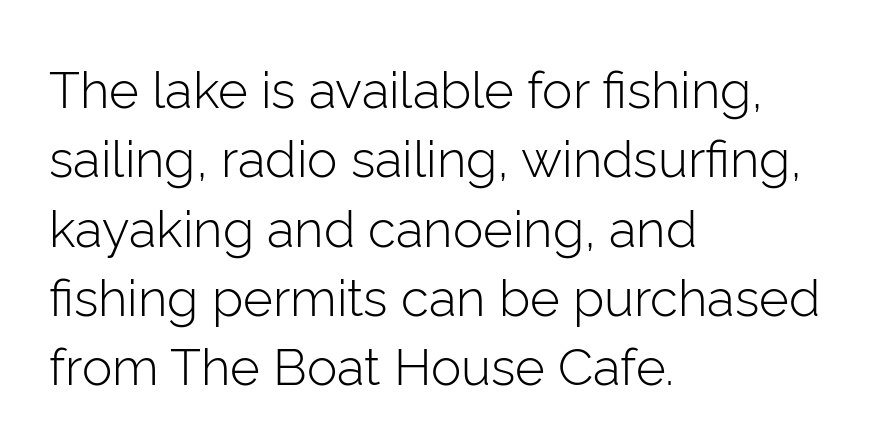
The image shows 51 px light sans-serif type, upright; set left-aligned, normal line spacing (1.36x), normal letter spacing, not underlined; low stroke contrast and a medium x-height.
